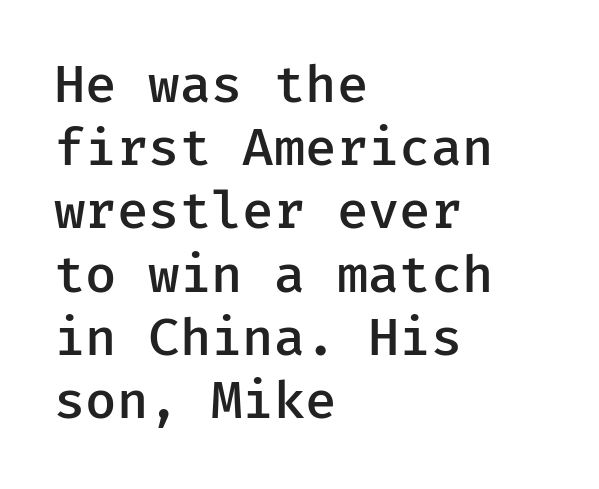
Q: Is the text bold? A: Semi-bold.
Q: Is the text italic (slanted)? A: No, it is upright.
Q: Is the typeface a serif or a sans-serif typeface? A: Sans-serif.
Q: Is the text underlined? A: No.
Q: How is the paragraph aligned? A: Left-aligned.
Q: Is the spacing between letters normal or unusually wide? A: Normal.
Q: Width (condensed, normal, or wide)? A: Normal.
Q: Stroke contrast? A: Low.
Q: x-height? A: Medium.
Q: Monospaced? A: Yes.
